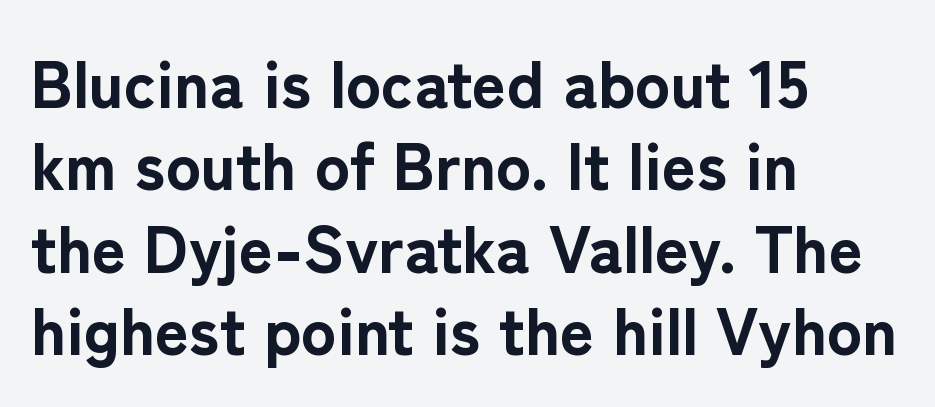
The image shows 66 px bold sans-serif type, upright; set left-aligned, normal line spacing (1.25x), normal letter spacing, not underlined; low stroke contrast and a medium x-height.
